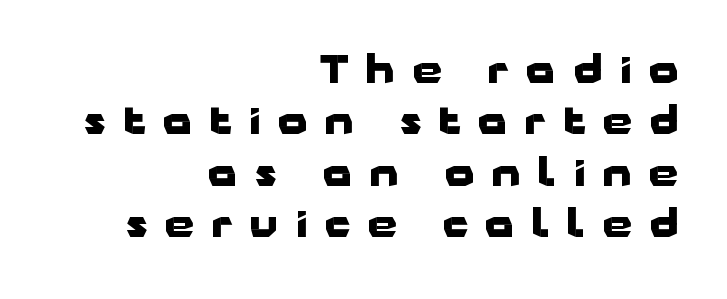
The image shows 37 px heavy, wide sans-serif type, upright; set right-aligned, normal line spacing (1.39x), unusually wide letter spacing (+0.48 em), not underlined; low stroke contrast and a medium x-height.
